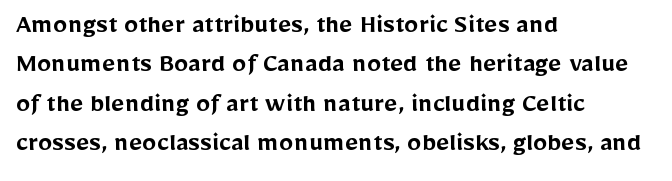
{"serif": "no", "italic": "no", "bold": "semi", "weight": "semibold", "width": "normal", "stroke_contrast": "low", "x_height": "medium", "monospaced": "no", "underline": "no", "align": "left", "line_spacing": "normal", "line_spacing_ratio": 1.36, "letter_spacing": "normal", "letter_spacing_em": 0.0, "glyph_px": 29}
